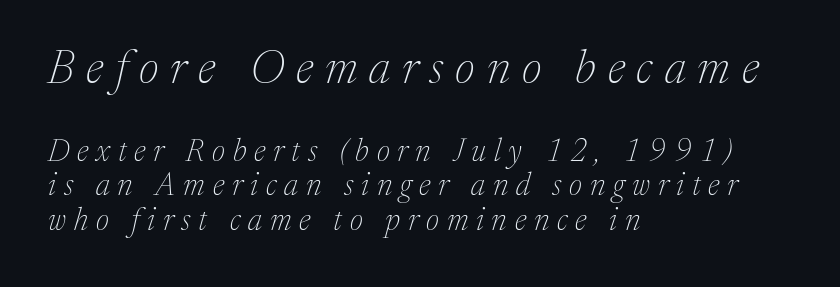
The image shows 47 px thin serif type, italic (leaning right); set left-aligned, tight line spacing (1.11x), unusually wide letter spacing (+0.25 em), not underlined; the first (top) block is 1.52x larger; medium stroke contrast and a medium x-height.
